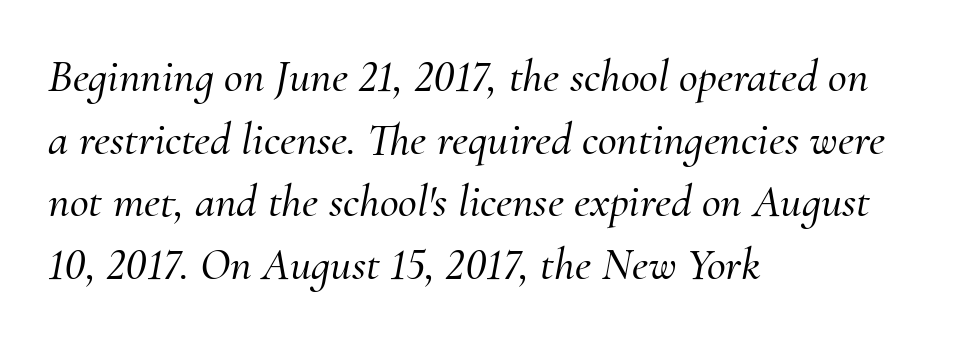
Q: Is the text italic (slanted)? A: Yes, it leans right by about 10 degrees.
Q: Is the typeface a serif or a sans-serif typeface? A: Serif.
Q: Is the text underlined? A: No.
Q: How is the paragraph aligned? A: Left-aligned.
Q: Is the spacing between letters normal or unusually wide? A: Normal.
Q: Is the spacing between lines tight, normal or loose? A: Normal.
Q: Width (condensed, normal, or wide)? A: Normal.
Q: Stroke contrast? A: Medium.
Q: x-height? A: Small.
Q: Monospaced? A: No.
